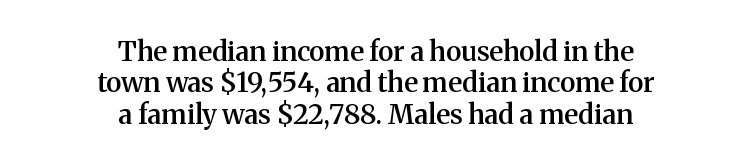
The typesetting leans somewhat heavy: a semibold. Each word holds together tightly as a unit, with standard inter-letter gaps. The whitespace from short lines is split evenly between both sides. Ordinary non-slanted type is in use.
